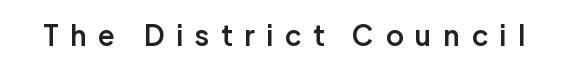
Q: Is the text bold? A: Semi-bold.
Q: Is the text italic (slanted)? A: No, it is upright.
Q: Is the typeface a serif or a sans-serif typeface? A: Sans-serif.
Q: Is the text underlined? A: No.
Q: Is the spacing between letters normal or unusually wide? A: Unusually wide.
Q: Width (condensed, normal, or wide)? A: Normal.
Q: Stroke contrast? A: Low.
Q: x-height? A: Medium.
Q: Monospaced? A: No.
